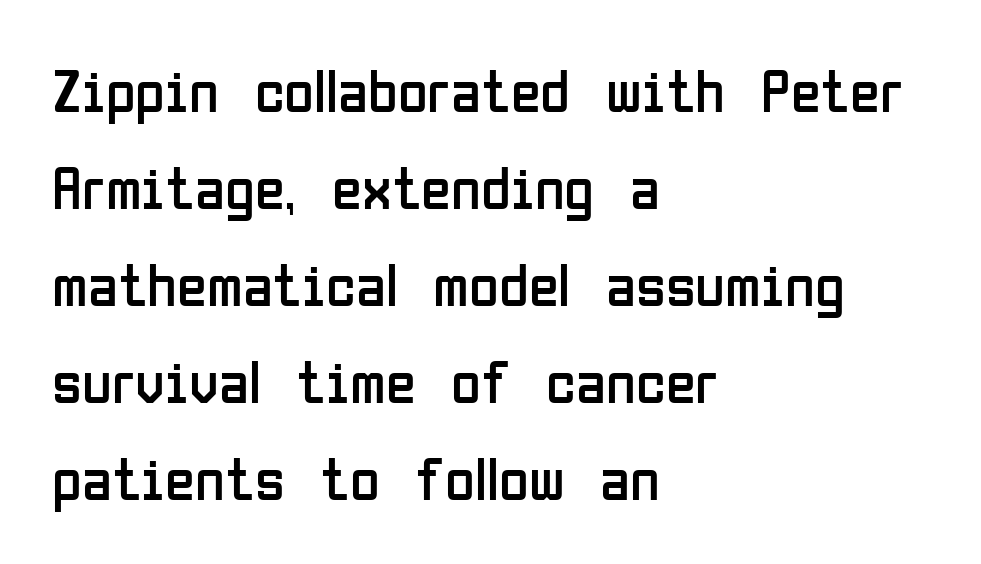
The passage shown is typed in a proportional face where columns would drift. Where is the straight margin? On the left. Unmarked baselines from the first word to the last. Stems here are at most as thick as an everyday book face. Regarding leading, the lines here are spaced in the standard way. This sample uses a sans-serif face.
